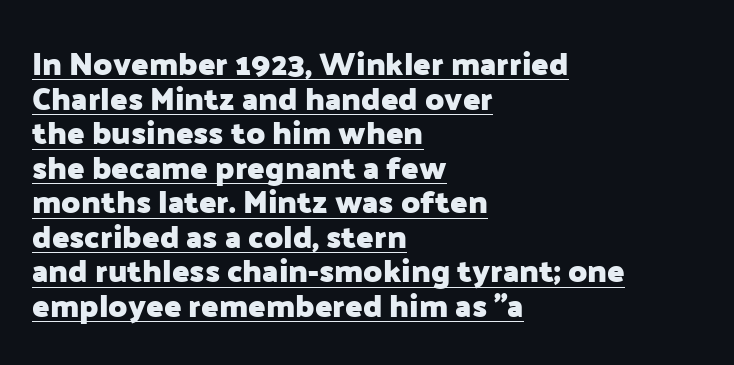
The image shows 32 px heavy sans-serif type, upright; set left-aligned, tight line spacing (1.08x), normal letter spacing, underlined; low stroke contrast and a medium x-height.
